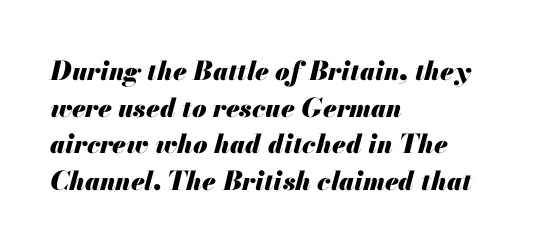
{"italic": "yes", "lean": "right", "slant_degrees": 13, "bold": "yes", "underline": "no", "align": "left", "line_spacing": "normal", "line_spacing_ratio": 1.41, "letter_spacing": "normal", "letter_spacing_em": 0.0, "glyph_px": 26}
